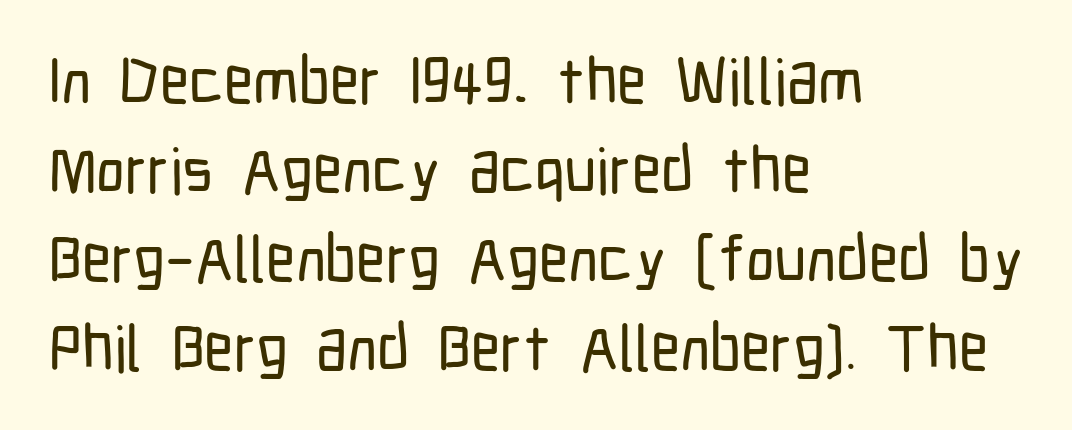
Any mark beneath the type? The region is blank. The type sits square on the baseline with zero lean. Proportional: the letters do not fall into vertical columns. Font category for this specimen: sans-serif. Compared with a centered layout, this one pins lines to the left instead.
